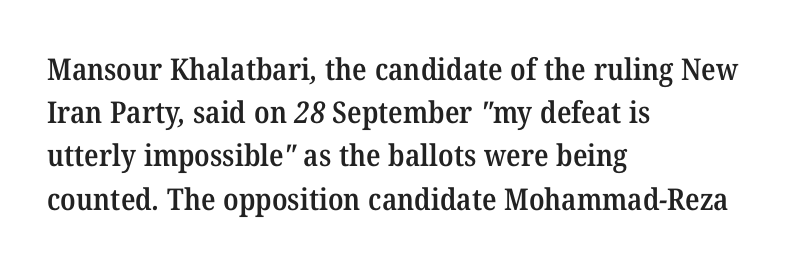
{"serif": "yes", "bold": "semi", "weight": "semibold", "width": "normal", "stroke_contrast": "medium", "x_height": "medium", "monospaced": "no", "underline": "no", "align": "left", "line_spacing": "normal", "line_spacing_ratio": 1.44, "letter_spacing": "normal", "letter_spacing_em": 0.0, "glyph_px": 30}
